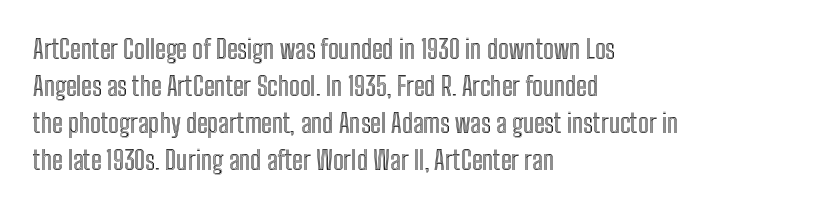
{"italic": "no", "underline": "no", "align": "left", "line_spacing": "normal", "line_spacing_ratio": 1.42, "letter_spacing": "normal", "letter_spacing_em": 0.0, "glyph_px": 26}
